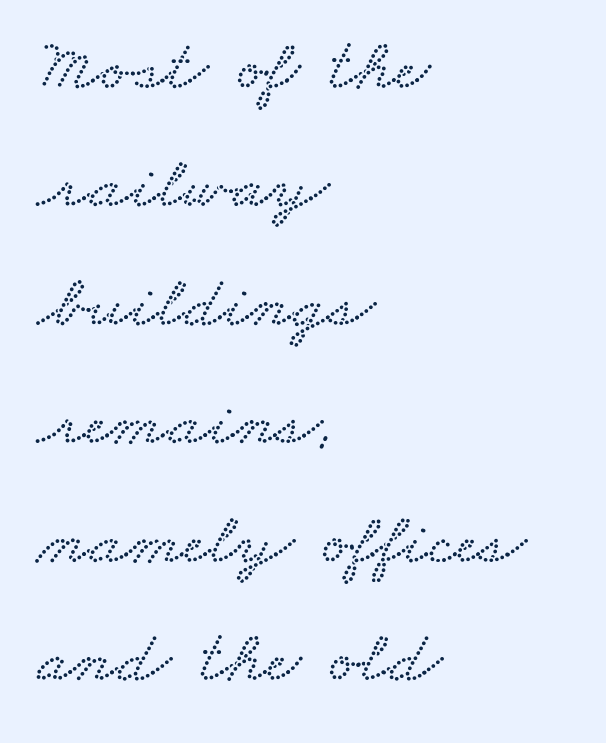
{"width": "wide", "stroke_contrast": "low", "x_height": "small", "monospaced": "no", "underline": "no", "align": "left", "line_spacing": "normal", "line_spacing_ratio": 1.58, "letter_spacing": "normal", "letter_spacing_em": 0.0, "glyph_px": 75}
